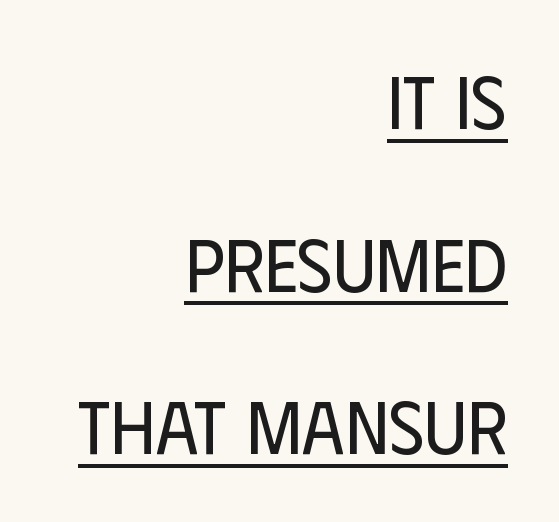
{"serif": "no", "italic": "no", "bold": "no", "weight": "regular", "width": "condensed", "stroke_contrast": "low", "x_height": "large", "monospaced": "no", "underline": "yes", "align": "right", "line_spacing": "loose", "line_spacing_ratio": 2.17, "letter_spacing": "normal", "letter_spacing_em": 0.0, "glyph_px": 75}
